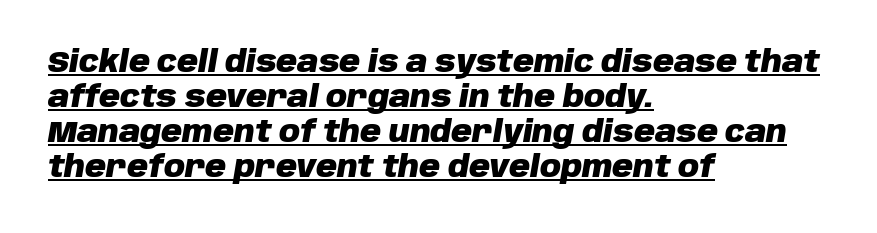
The image shows 29 px heavy type, italic (leaning right); set left-aligned, line spacing 1.21x, normal letter spacing, underlined; low stroke contrast and a large x-height.
